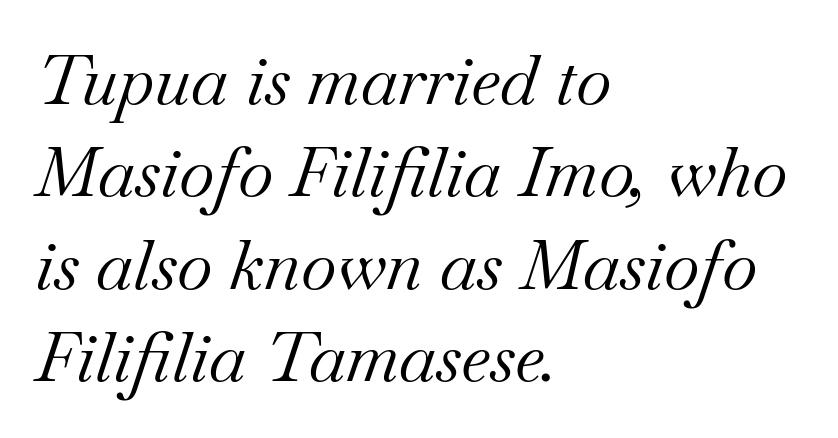
The image shows 69 px regular-weight serif type, italic (leaning right); set left-aligned, normal line spacing (1.34x), normal letter spacing, not underlined; medium stroke contrast and a small x-height.
